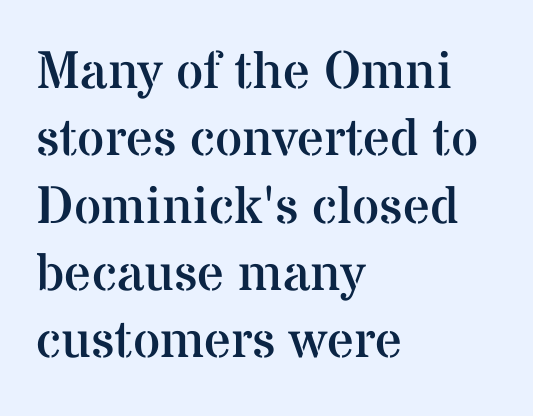
Q: Is the text bold? A: No.
Q: Is the text italic (slanted)? A: No, it is upright.
Q: Is the typeface a serif or a sans-serif typeface? A: Serif.
Q: Is the text underlined? A: No.
Q: How is the paragraph aligned? A: Left-aligned.
Q: Is the spacing between letters normal or unusually wide? A: Normal.
Q: Is the spacing between lines tight, normal or loose? A: Normal.
Q: Width (condensed, normal, or wide)? A: Normal.
Q: Stroke contrast? A: Medium.
Q: x-height? A: Medium.
Q: Monospaced? A: No.
